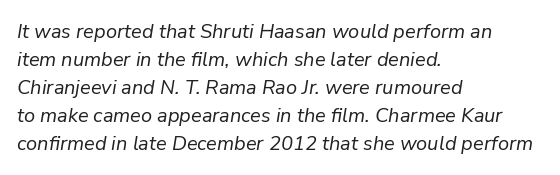
No letter is thick-stroked: the sample isn't bold. What's the leading like? Ordinary, nothing unusual. A typesetter would mark this as italic. Between one letter and the next there's only the usual sliver of space.
